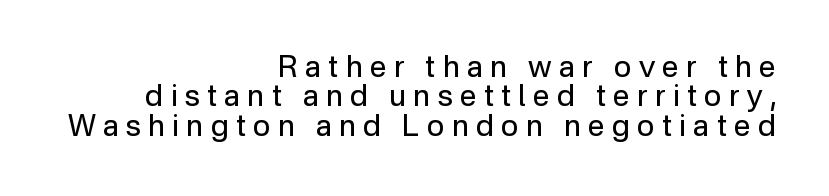
{"serif": "no", "italic": "no", "bold": "no", "weight": "regular", "width": "normal", "stroke_contrast": "low", "x_height": "medium", "monospaced": "no", "underline": "no", "align": "right", "line_spacing": "tight", "line_spacing_ratio": 0.98, "letter_spacing": "wide", "letter_spacing_em": 0.24, "glyph_px": 30}
